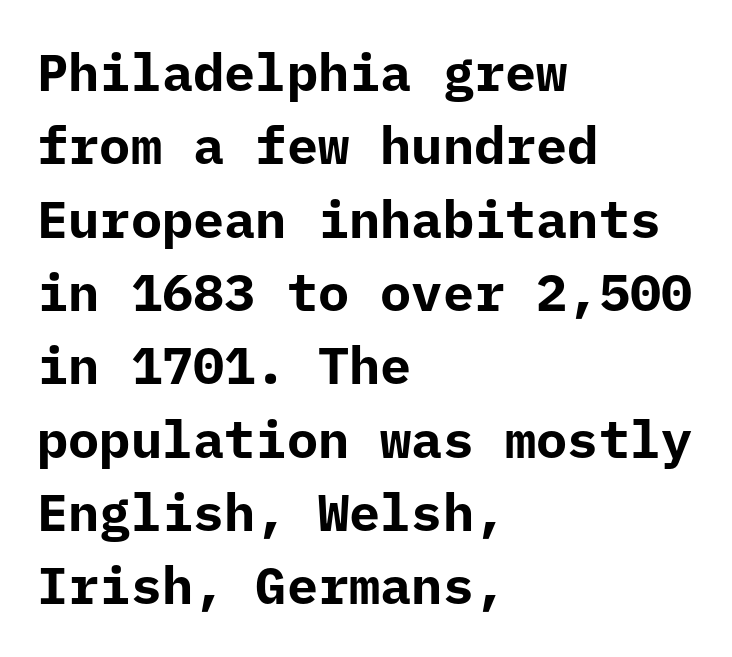
{"serif": "no", "italic": "no", "bold": "yes", "weight": "bold", "width": "normal", "stroke_contrast": "low", "x_height": "medium", "monospaced": "yes", "underline": "no", "align": "left", "line_spacing": "normal", "line_spacing_ratio": 1.41, "letter_spacing": "normal", "letter_spacing_em": 0.0, "glyph_px": 52}
